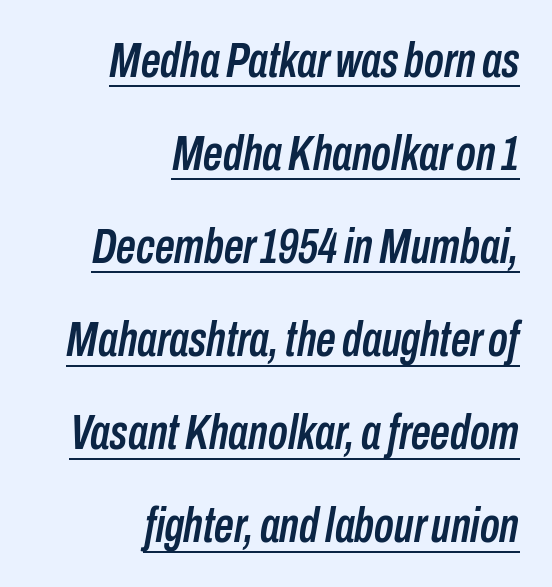
{"italic": "yes", "lean": "right", "slant_degrees": 10, "width": "condensed", "stroke_contrast": "low", "x_height": "medium", "monospaced": "no", "underline": "yes", "align": "right", "line_spacing": "loose", "line_spacing_ratio": 1.9, "letter_spacing": "normal", "letter_spacing_em": 0.0, "glyph_px": 49}
